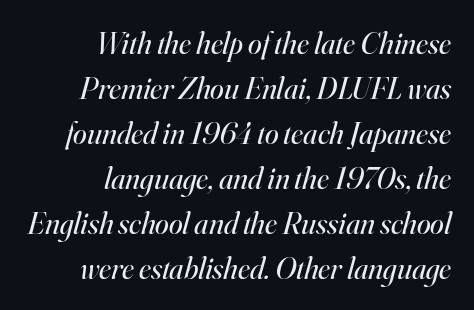
The image shows 31 px regular-weight serif type, italic (leaning right); set right-aligned, normal line spacing (1.45x), normal letter spacing, not underlined; high stroke contrast and a small x-height.
